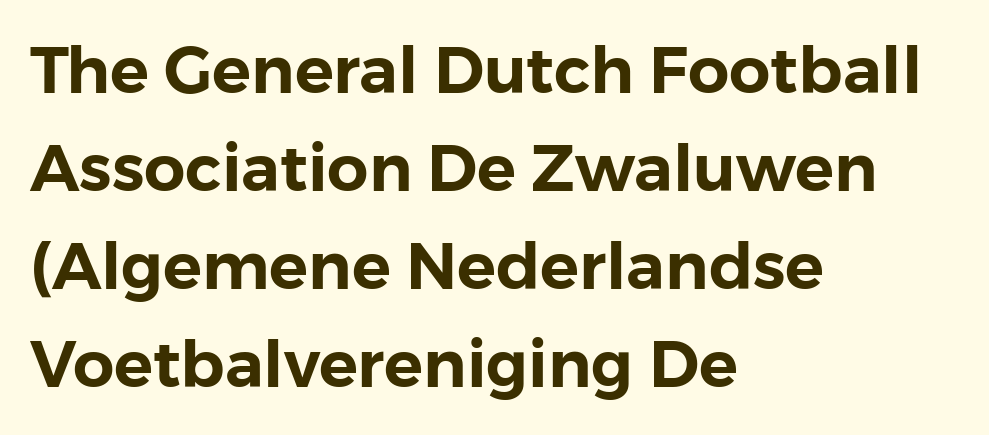
The image shows 65 px sans-serif type, upright; set left-aligned, normal line spacing (1.51x), normal letter spacing, not underlined; a medium x-height.
